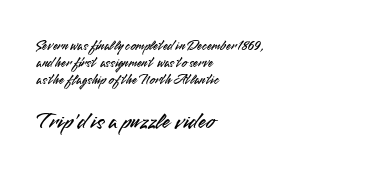
{"underline": "no", "align": "left", "line_spacing_ratio": 1.23, "letter_spacing": "normal", "letter_spacing_em": 0.0, "larger_block": "second", "size_ratio": 1.64, "glyph_px": 23}
